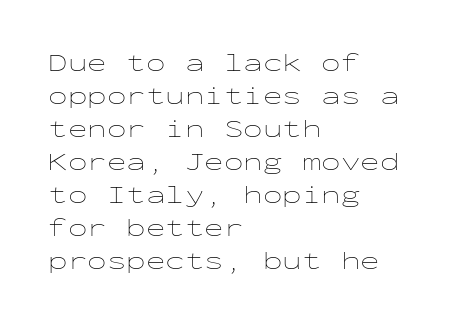
The image shows 26 px text type, upright; set left-aligned, normal line spacing (1.27x), normal letter spacing, not underlined.
